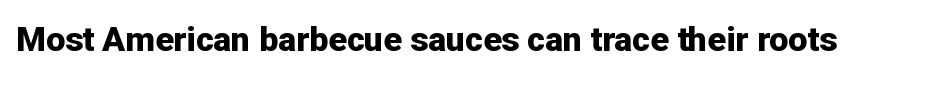
The letters advance in unequal steps, a hallmark of proportional type. The font's upright variant was chosen for this text. Every letter is thick-stroked: bold, no question. Decoration check: the copy has no underline.
